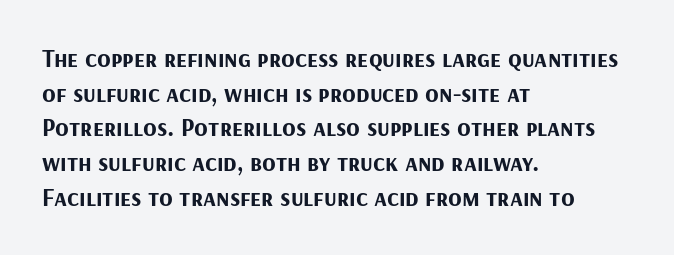
{"italic": "no", "bold": "yes", "underline": "no", "align": "left", "line_spacing": "normal", "line_spacing_ratio": 1.39, "letter_spacing": "normal", "letter_spacing_em": 0.0, "glyph_px": 25}
